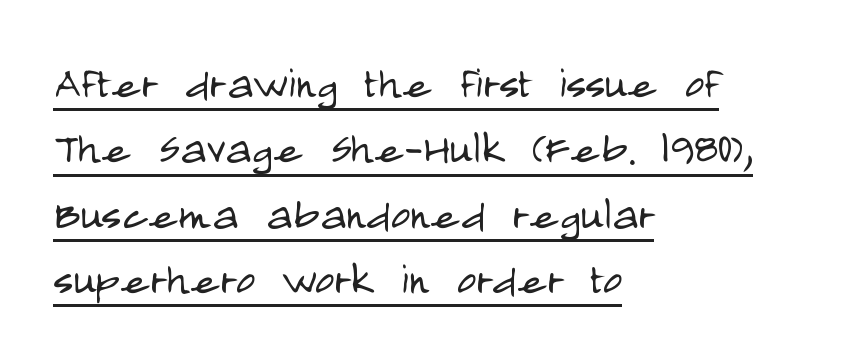
Q: Is the text bold? A: No.
Q: Is the text italic (slanted)? A: No, it is upright.
Q: Is the typeface a serif or a sans-serif typeface? A: Sans-serif.
Q: Is the text underlined? A: Yes.
Q: How is the paragraph aligned? A: Left-aligned.
Q: Is the spacing between letters normal or unusually wide? A: Normal.
Q: Width (condensed, normal, or wide)? A: Condensed.
Q: Stroke contrast? A: Low.
Q: x-height? A: Large.
Q: Monospaced? A: No.
